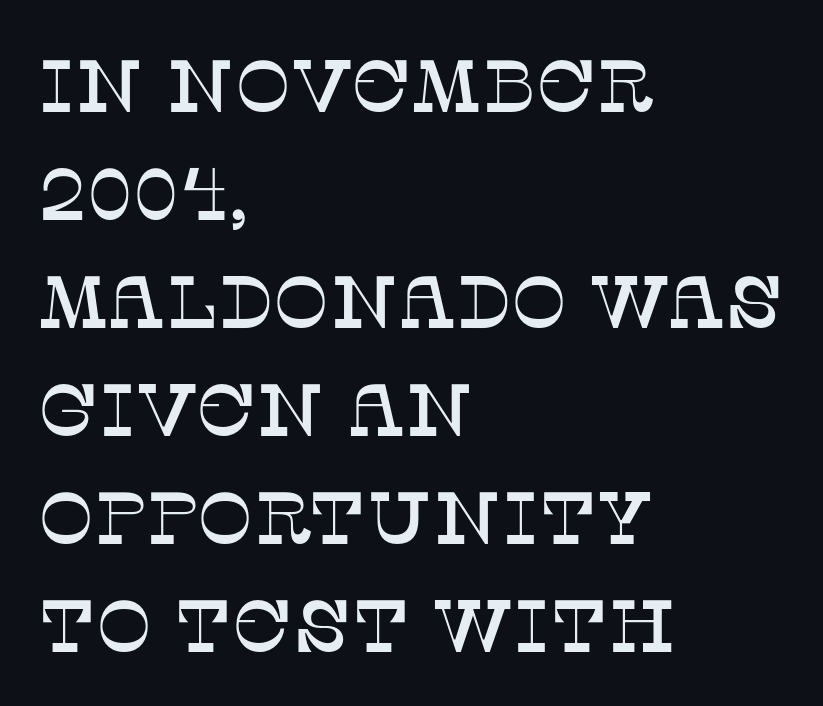
{"serif": "yes", "italic": "no", "width": "normal", "stroke_contrast": "low", "x_height": "large", "monospaced": "no", "underline": "no", "align": "left", "line_spacing": "normal", "line_spacing_ratio": 1.46, "letter_spacing": "normal", "letter_spacing_em": 0.0, "glyph_px": 74}
